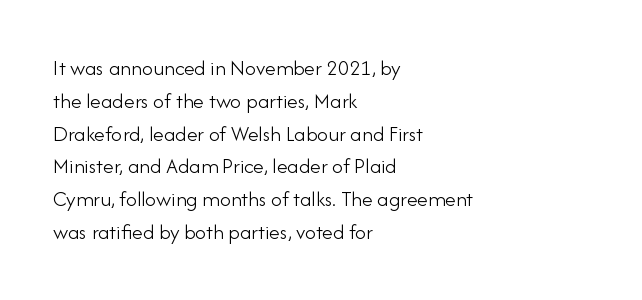
Q: Is the text bold? A: No.
Q: Is the text italic (slanted)? A: No, it is upright.
Q: Is the text underlined? A: No.
Q: How is the paragraph aligned? A: Left-aligned.
Q: Is the spacing between letters normal or unusually wide? A: Normal.
Q: Is the spacing between lines tight, normal or loose? A: Normal.
